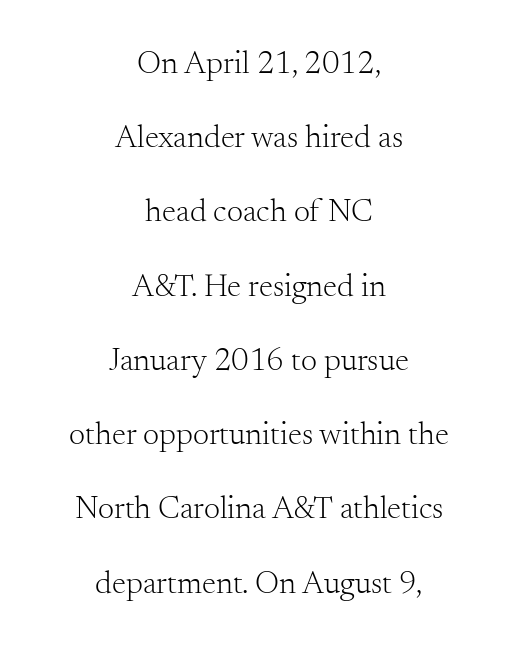
{"serif": "yes", "italic": "no", "bold": "no", "weight": "light", "width": "normal", "stroke_contrast": "medium", "x_height": "small", "monospaced": "no", "underline": "no", "align": "center", "line_spacing": "loose", "line_spacing_ratio": 2.32, "letter_spacing": "normal", "letter_spacing_em": 0.0, "glyph_px": 32}
